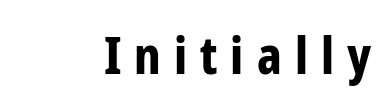
Q: Is the text bold? A: Yes.
Q: Is the text italic (slanted)? A: No, it is upright.
Q: Is the typeface a serif or a sans-serif typeface? A: Sans-serif.
Q: Is the text underlined? A: No.
Q: Is the spacing between letters normal or unusually wide? A: Unusually wide.
Q: Width (condensed, normal, or wide)? A: Condensed.
Q: Stroke contrast? A: Low.
Q: x-height? A: Medium.
Q: Monospaced? A: No.
